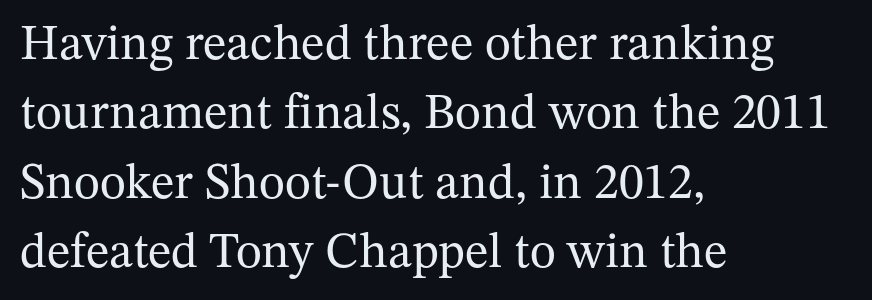
Q: Is the text bold? A: No.
Q: Is the text italic (slanted)? A: No, it is upright.
Q: Is the typeface a serif or a sans-serif typeface? A: Serif.
Q: Is the text underlined? A: No.
Q: How is the paragraph aligned? A: Left-aligned.
Q: Is the spacing between letters normal or unusually wide? A: Normal.
Q: Is the spacing between lines tight, normal or loose? A: Normal.
Q: Width (condensed, normal, or wide)? A: Normal.
Q: Stroke contrast? A: Medium.
Q: x-height? A: Medium.
Q: Monospaced? A: No.
